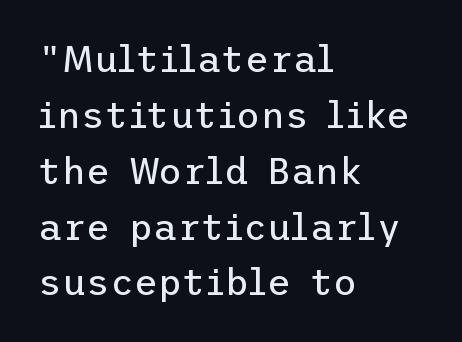
{"serif": "no", "italic": "no", "bold": "no", "weight": "regular", "width": "normal", "stroke_contrast": "low", "x_height": "medium", "underline": "no", "align": "left", "line_spacing": "normal", "line_spacing_ratio": 1.51, "letter_spacing": "normal", "letter_spacing_em": 0.0, "glyph_px": 37}
